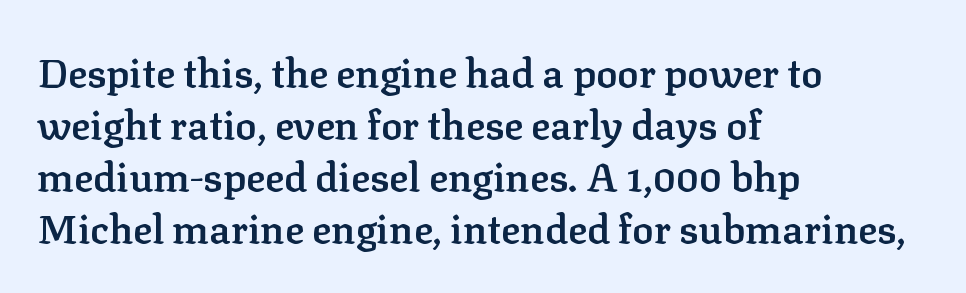
The type family on display is of the serif kind. Left-aligned paragraph, ragged on the right. The passage shown has conventional tracking throughout. The space between consecutive lines is moderate. The passage shown is typed in a proportional face where columns would drift. Every letter is mildly thick-stroked: semibold rather than bold.
